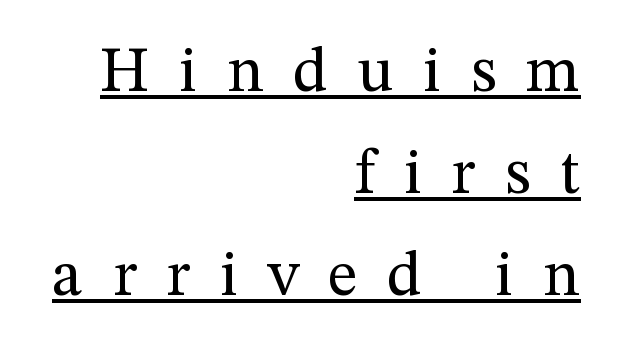
The image shows 64 px regular-weight serif type, upright; set right-aligned, normal line spacing (1.59x), unusually wide letter spacing (+0.46 em), underlined; medium stroke contrast and a medium x-height.
